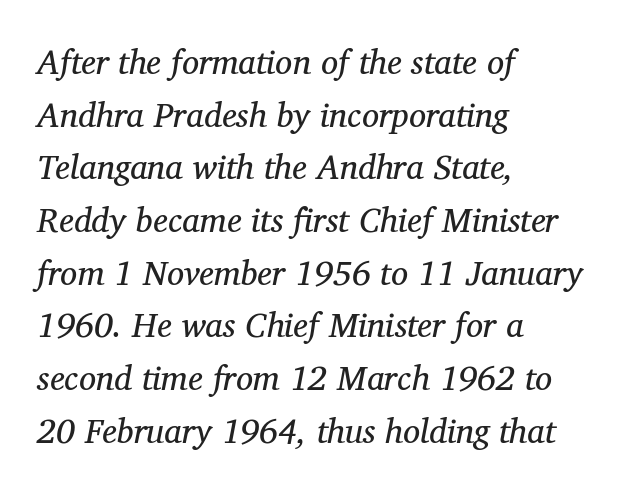
{"serif": "yes", "italic": "yes", "lean": "right", "slant_degrees": 11, "bold": "no", "weight": "regular", "width": "normal", "stroke_contrast": "medium", "x_height": "medium", "monospaced": "no", "underline": "no", "align": "left", "line_spacing": "normal", "line_spacing_ratio": 1.55, "letter_spacing": "normal", "letter_spacing_em": 0.0, "glyph_px": 34}
